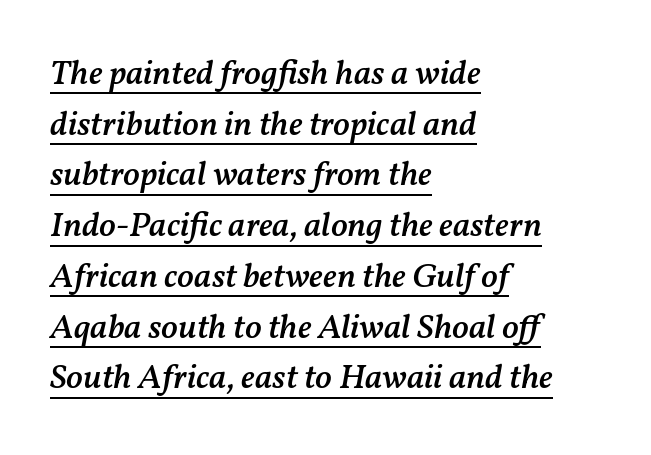
A typesetter would call this proportional, since set widths differ per character. Rendered with sloped, italic letterforms. Notice how the passage keeps a crisp vertical edge on the left only. Honestly, the underline is the first thing you notice here. Typesetter's note: demi weight, one step under bold. Summary of vertical rhythm: regular, with standard interline spacing.
